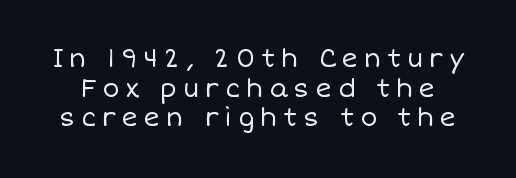
The image shows 25 px text type, upright; set line spacing 1.19x, unusually wide letter spacing (+0.23 em), not underlined.
